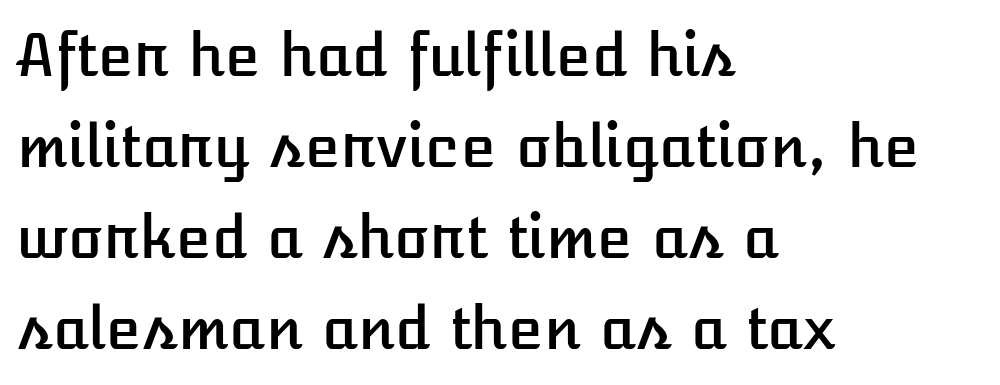
Q: Is the text italic (slanted)? A: No, it is upright.
Q: Is the text underlined? A: No.
Q: How is the paragraph aligned? A: Left-aligned.
Q: Is the spacing between letters normal or unusually wide? A: Normal.
Q: Is the spacing between lines tight, normal or loose? A: Normal.
Q: Width (condensed, normal, or wide)? A: Normal.
Q: Stroke contrast? A: Low.
Q: x-height? A: Medium.
Q: Monospaced? A: No.
